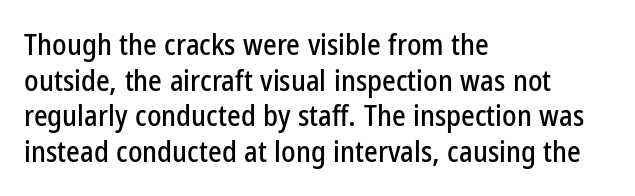
The image shows 29 px condensed sans-serif type, upright; set left-aligned, line spacing 1.23x, normal letter spacing, not underlined; low stroke contrast and a medium x-height.
